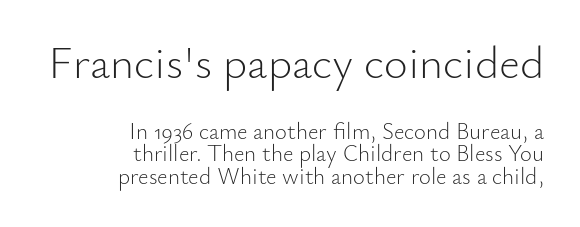
{"serif": "no", "italic": "no", "bold": "no", "weight": "light", "width": "normal", "stroke_contrast": "low", "x_height": "small", "monospaced": "no", "underline": "no", "align": "right", "line_spacing": "tight", "line_spacing_ratio": 0.98, "letter_spacing": "normal", "letter_spacing_em": 0.0, "larger_block": "first", "size_ratio": 2.0, "glyph_px": 46}
